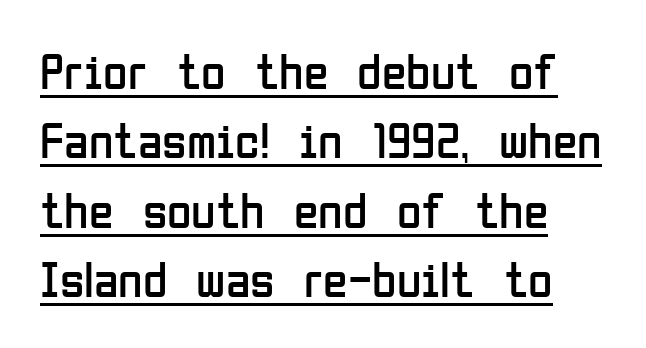
{"serif": "no", "italic": "no", "bold": "no", "weight": "regular", "width": "condensed", "stroke_contrast": "low", "x_height": "medium", "monospaced": "no", "underline": "yes", "align": "left", "line_spacing": "normal", "line_spacing_ratio": 1.39, "letter_spacing": "normal", "letter_spacing_em": 0.0, "glyph_px": 50}
